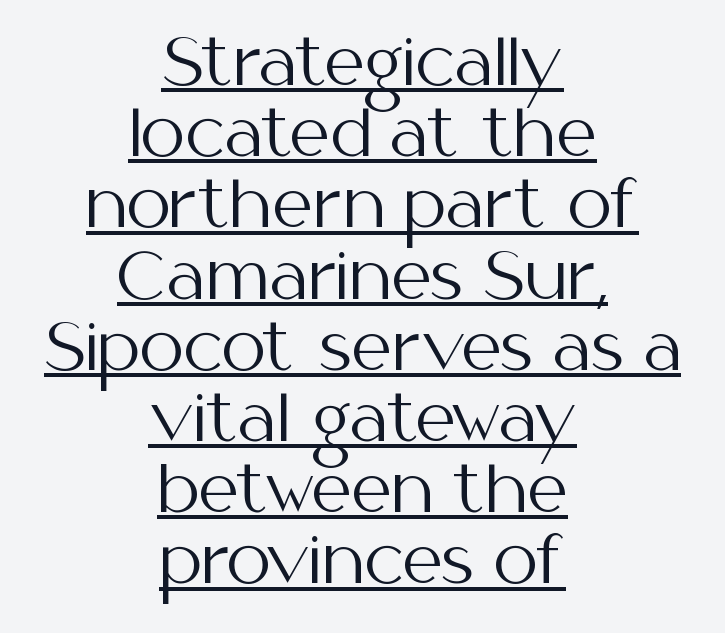
The weight tops out at a normal text grade. Here the glyphs are tracked normally, forming tight word shapes. The glyphs are accompanied by a horizontal stroke just below them. The line-height multiplier appears low, near solid setting.
